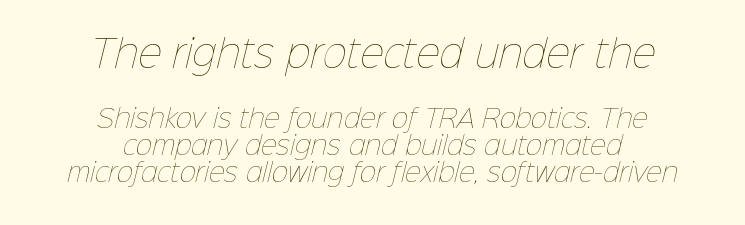
The image shows 37 px thin type; set centered, tight line spacing (1.07x), normal letter spacing, not underlined; the first (top) block is 1.48x larger; low stroke contrast and a medium x-height.
